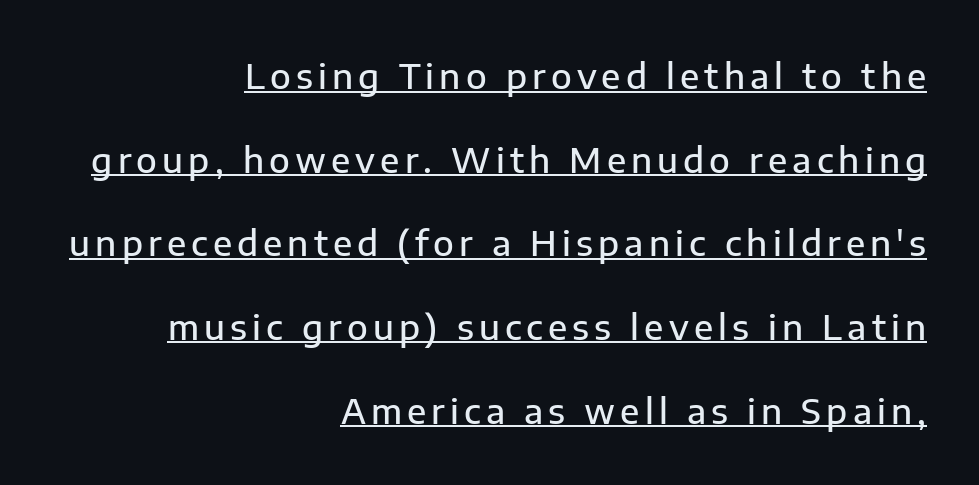
Q: Is the text bold? A: Semi-bold.
Q: Is the text italic (slanted)? A: No, it is upright.
Q: Is the typeface a serif or a sans-serif typeface? A: Sans-serif.
Q: Is the text underlined? A: Yes.
Q: How is the paragraph aligned? A: Right-aligned.
Q: Is the spacing between lines tight, normal or loose? A: Loose.
Q: Width (condensed, normal, or wide)? A: Normal.
Q: Stroke contrast? A: Low.
Q: x-height? A: Medium.
Q: Monospaced? A: No.
